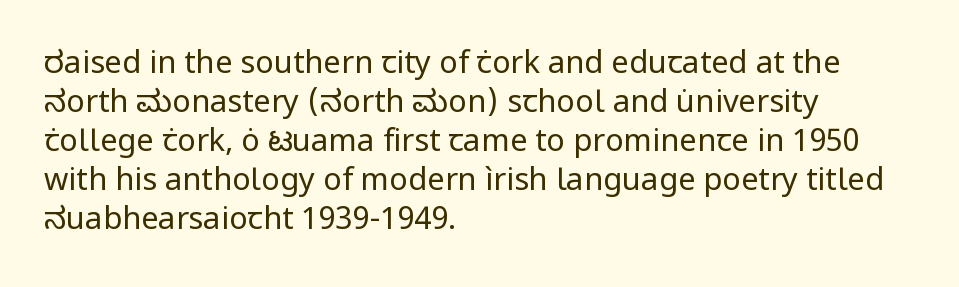
Q: Is the text bold? A: No.
Q: Is the text italic (slanted)? A: No, it is upright.
Q: Is the typeface a serif or a sans-serif typeface? A: Sans-serif.
Q: Is the text underlined? A: No.
Q: How is the paragraph aligned? A: Left-aligned.
Q: Is the spacing between letters normal or unusually wide? A: Normal.
Q: Is the spacing between lines tight, normal or loose? A: Normal.
Q: Width (condensed, normal, or wide)? A: Normal.
Q: Stroke contrast? A: Low.
Q: x-height? A: Medium.
Q: Monospaced? A: No.
